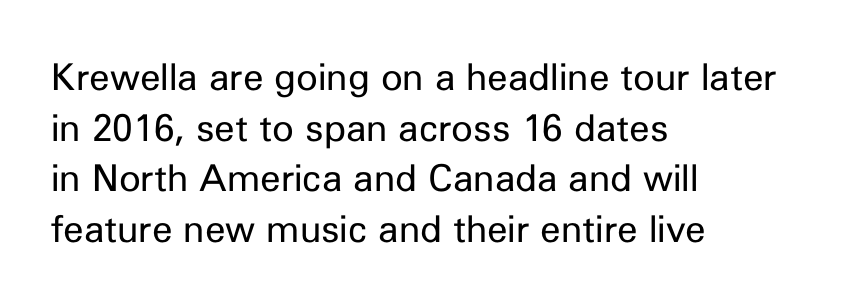
Q: Is the text bold? A: No.
Q: Is the text italic (slanted)? A: No, it is upright.
Q: Is the typeface a serif or a sans-serif typeface? A: Sans-serif.
Q: Is the text underlined? A: No.
Q: How is the paragraph aligned? A: Left-aligned.
Q: Is the spacing between letters normal or unusually wide? A: Normal.
Q: Is the spacing between lines tight, normal or loose? A: Normal.
Q: Width (condensed, normal, or wide)? A: Normal.
Q: Stroke contrast? A: Low.
Q: x-height? A: Medium.
Q: Monospaced? A: No.
